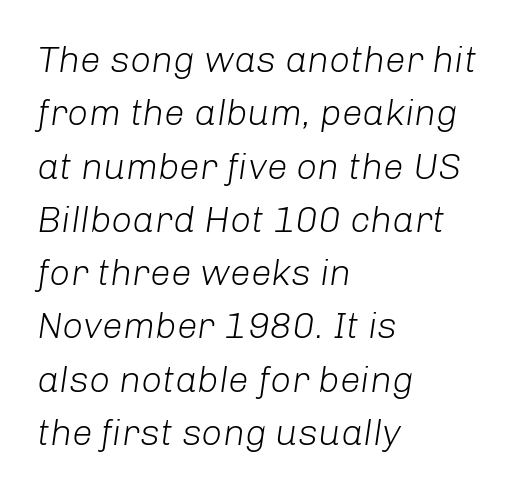
Observe the ordinary spacing: letters are neighbours, not strangers. These lines are set flush left with a ragged right edge. Clear beneath every line of the passage. Caption: face not bold, strokes unweighted. An italicized treatment has been applied to the whole sample.
